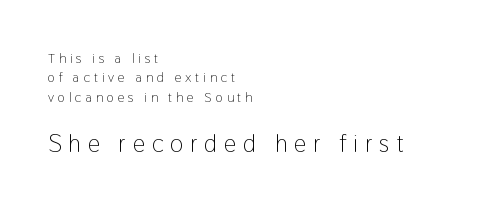
Caption: upper text group reduced, lower text group enlarged. Students, observe: this is what conventionally led text looks like. Clear beneath every line of the passage. The type is letterspaced generously, with wide tracking. Visually the block forms a straight wall on the left and a jagged coastline on the right. Heaviness? Minimal to ordinary, like unemphasized prose.
